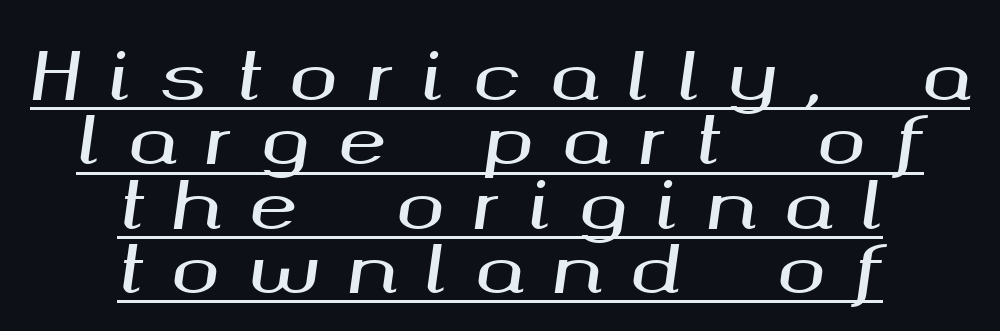
{"italic": "yes", "lean": "right", "slant_degrees": 8, "width": "wide", "stroke_contrast": "medium", "x_height": "medium", "monospaced": "no", "underline": "yes", "align": "center", "line_spacing": "tight", "line_spacing_ratio": 0.99, "letter_spacing": "wide", "letter_spacing_em": 0.44, "glyph_px": 65}
